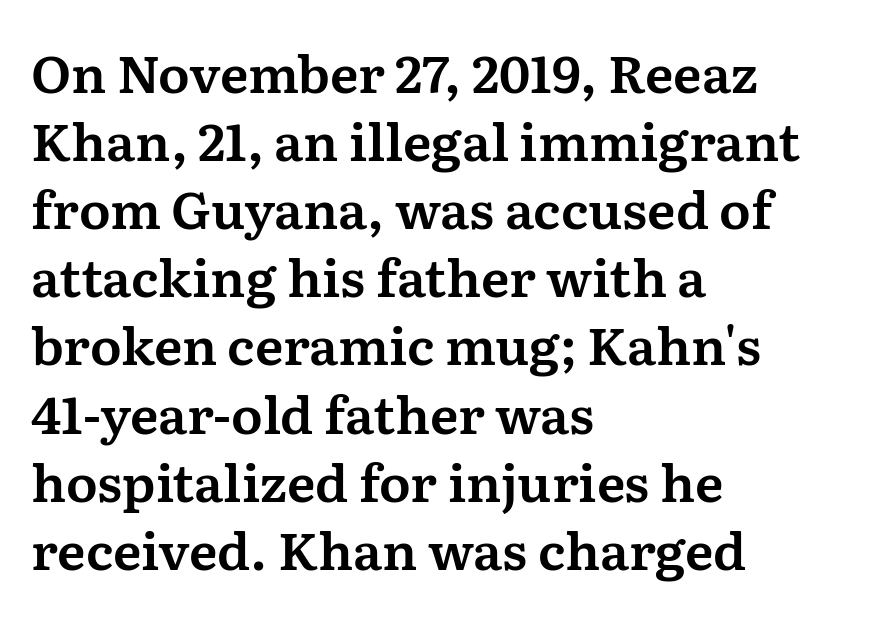
Q: Is the text italic (slanted)? A: No, it is upright.
Q: Is the typeface a serif or a sans-serif typeface? A: Serif.
Q: Is the text underlined? A: No.
Q: How is the paragraph aligned? A: Left-aligned.
Q: Is the spacing between letters normal or unusually wide? A: Normal.
Q: Is the spacing between lines tight, normal or loose? A: Normal.
Q: Width (condensed, normal, or wide)? A: Normal.
Q: Stroke contrast? A: Medium.
Q: x-height? A: Medium.
Q: Monospaced? A: No.
